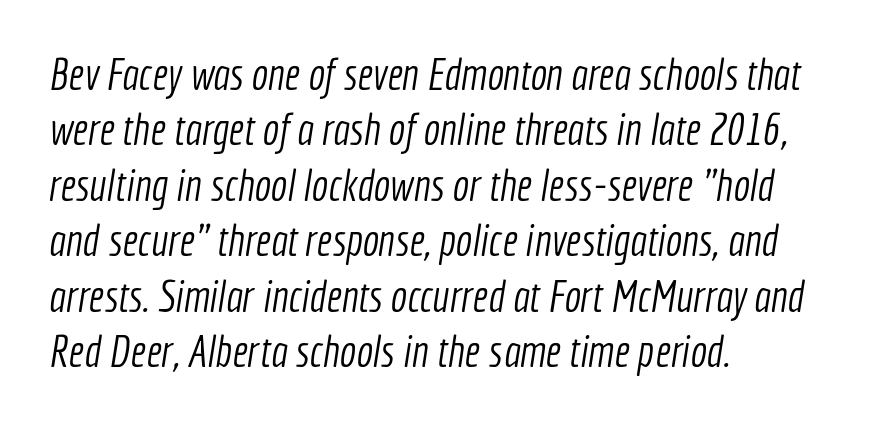
{"serif": "no", "bold": "no", "weight": "light", "width": "condensed", "x_height": "medium", "monospaced": "no", "underline": "no", "align": "left", "line_spacing": "normal", "line_spacing_ratio": 1.26, "letter_spacing": "normal", "letter_spacing_em": 0.0, "glyph_px": 44}
